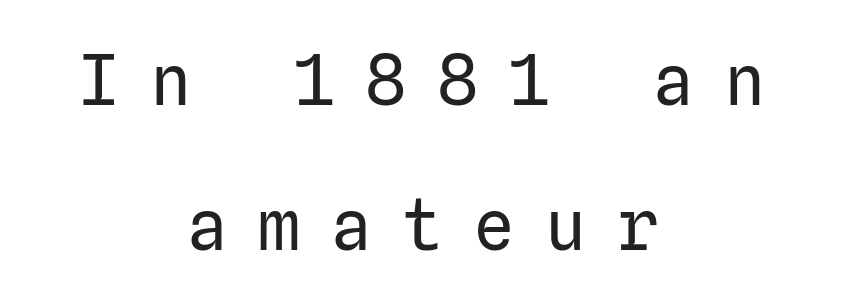
{"serif": "no", "italic": "no", "bold": "no", "weight": "regular", "width": "normal", "stroke_contrast": "low", "x_height": "medium", "underline": "no", "align": "center", "line_spacing": "loose", "line_spacing_ratio": 2.1, "letter_spacing": "wide", "letter_spacing_em": 0.44, "glyph_px": 69}
